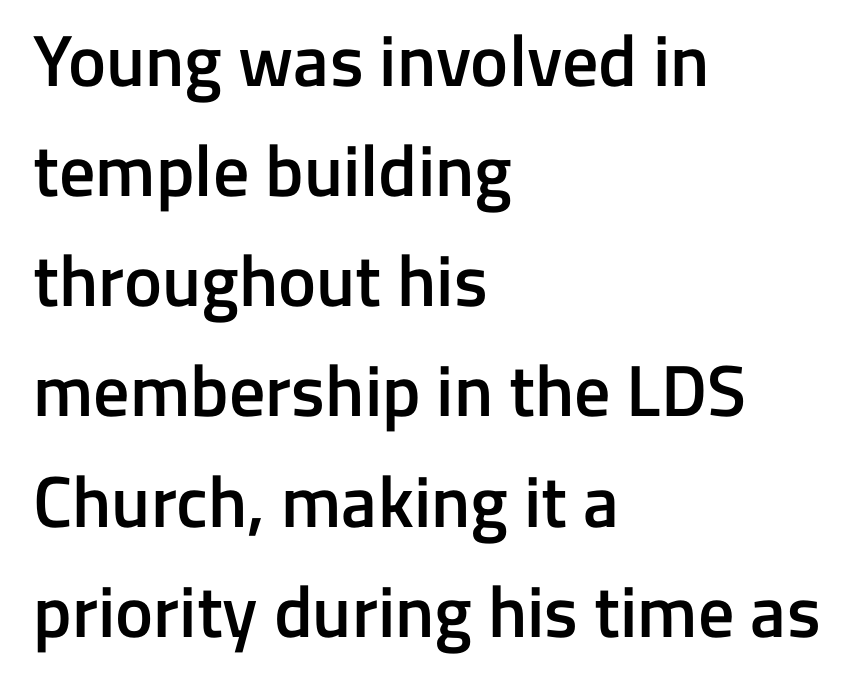
The image shows 72 px semibold sans-serif type, upright; set left-aligned, normal line spacing (1.53x), normal letter spacing, not underlined; low stroke contrast and a medium x-height.
